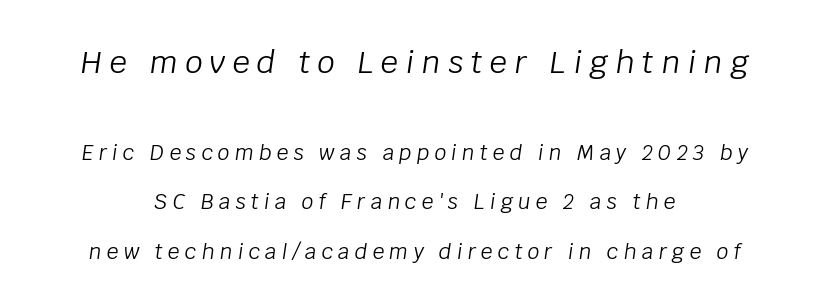
What stands out about the letter spacing? Its width — letters are far apart. The rendering shrinks the type as you move from the upper chunk to the lower. Each line is balanced around a shared central axis. Do the characters align in a grid? No, the font is proportional. Emphasis-style slanted type is in use.
